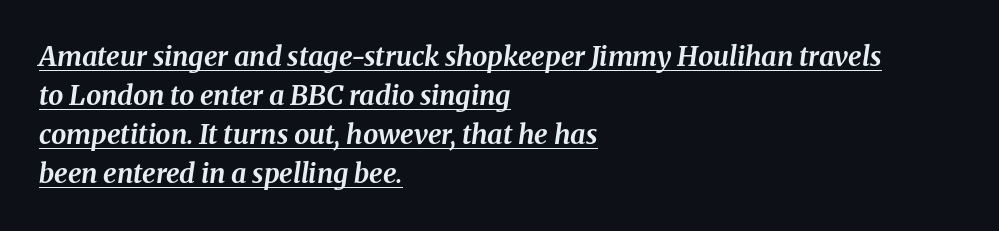
Each new line begins a customary step beneath the previous one. Tracking here is standard; glyphs follow each other at the usual distance. The glyphs are accompanied by a horizontal stroke just below them. Layout note: lines flush left. You can tell it's italic because the verticals aren't actually vertical. As a designer I'd log this as weight 700, bold.
